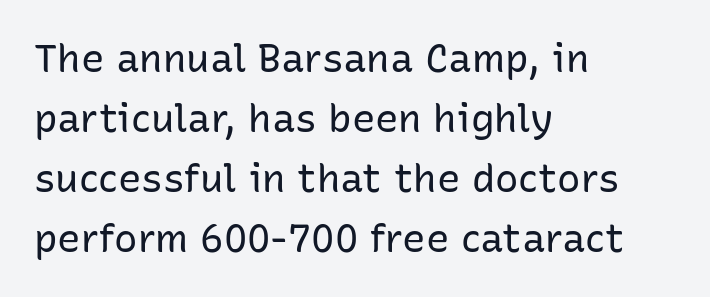
The image shows 39 px regular-weight sans-serif type, upright; set left-aligned, normal line spacing (1.54x), normal letter spacing, not underlined; low stroke contrast and a medium x-height.
